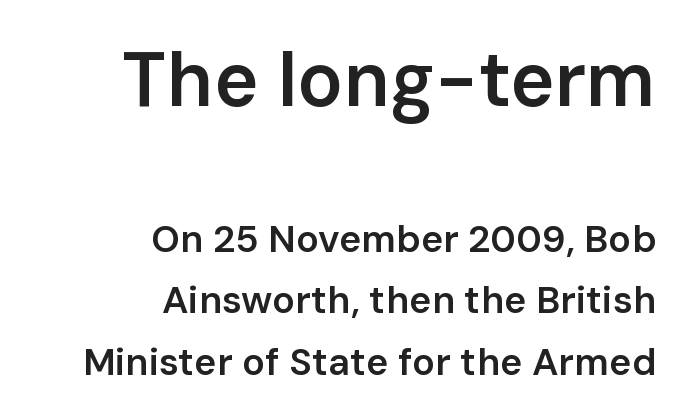
Does the leading feel generous? No, just average. The characters display no serif detailing; their extremities are plain. Character size in the leading block exceeds that of the trailing block. These lines carry some extra weight — a demibold, not a full bold.
